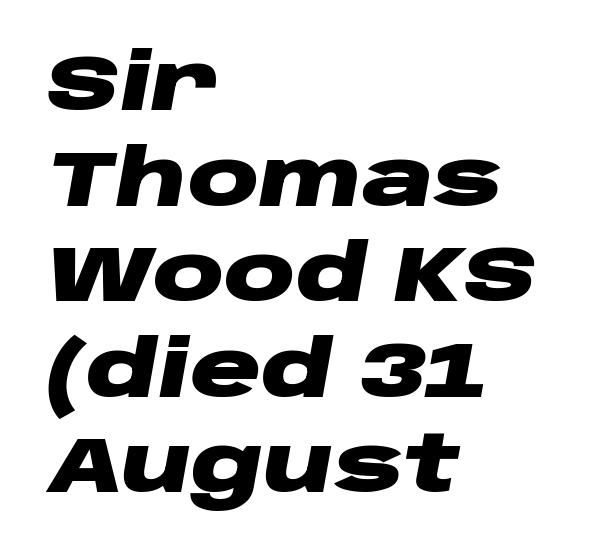
{"italic": "yes", "lean": "right", "slant_degrees": 10, "bold": "yes", "weight": "heavy", "width": "wide", "stroke_contrast": "low", "x_height": "large", "monospaced": "no", "underline": "no", "align": "left", "line_spacing_ratio": 1.21, "letter_spacing": "normal", "letter_spacing_em": 0.0, "glyph_px": 79}
